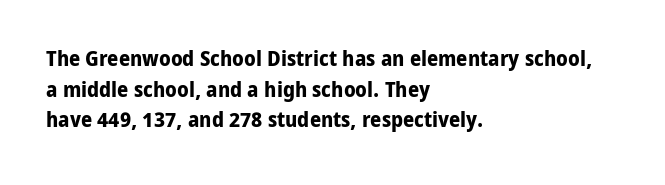
The image shows 22 px bold type, upright; set left-aligned, normal line spacing (1.39x), normal letter spacing, not underlined.
